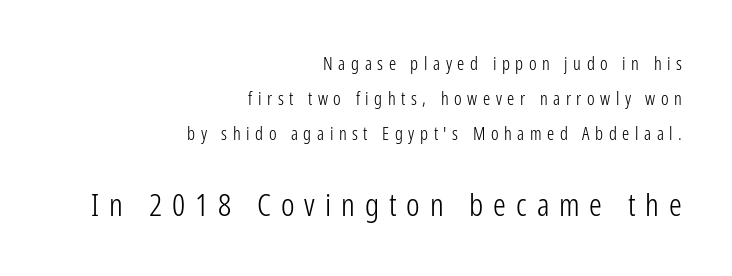
The image shows 32 px light, condensed sans-serif type, upright; set right-aligned, loose line spacing (1.95x), unusually wide letter spacing (+0.31 em), not underlined; the second (bottom) block is 1.78x larger; low stroke contrast and a medium x-height.
